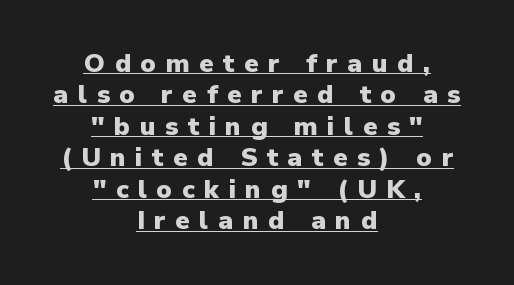
The image shows 26 px bold type, upright; set centered, line spacing 1.21x, unusually wide letter spacing (+0.36 em), underlined.
